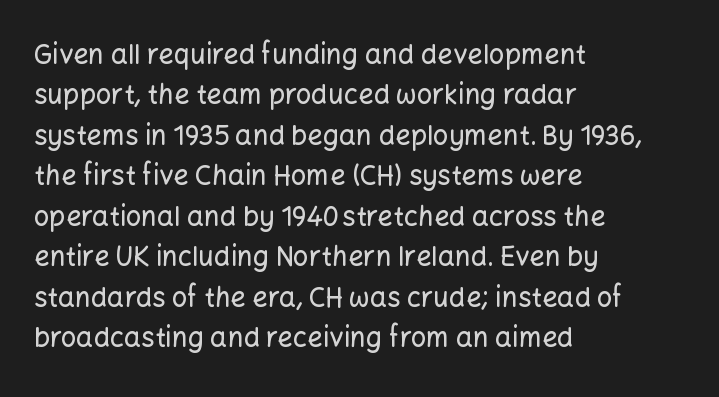
{"italic": "no", "underline": "no", "align": "left", "line_spacing": "normal", "line_spacing_ratio": 1.5, "letter_spacing": "normal", "letter_spacing_em": 0.0, "glyph_px": 27}
